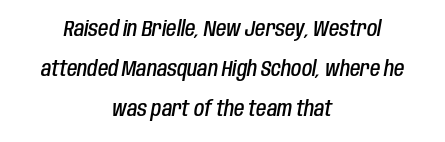
Q: Is the text bold? A: Semi-bold.
Q: Is the text italic (slanted)? A: Yes, it leans right by about 10 degrees.
Q: Is the text underlined? A: No.
Q: How is the paragraph aligned? A: Centered.
Q: Is the spacing between letters normal or unusually wide? A: Normal.
Q: Is the spacing between lines tight, normal or loose? A: Loose.
